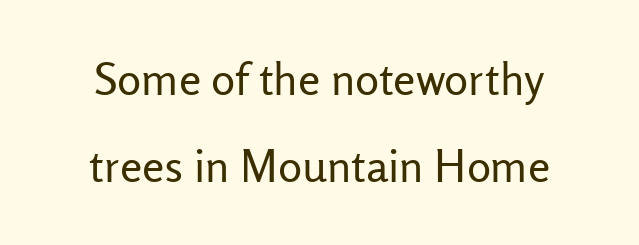
The image shows 45 px regular-weight sans-serif type, upright; set loose line spacing (1.94x), normal letter spacing, not underlined; low stroke contrast and a medium x-height.
